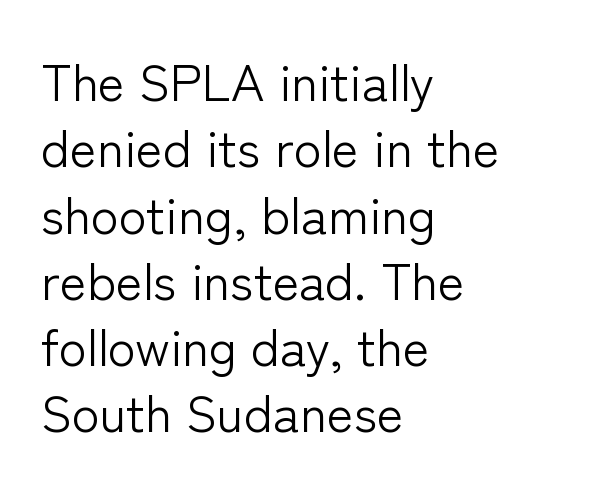
Where is the straight margin? On the left. Ordinary non-slanted type is in use. The weight tops out at a normal text grade. Does the leading feel generous? No, just average. Is the letter spacing exaggerated? No — it looks like the ordinary default.
